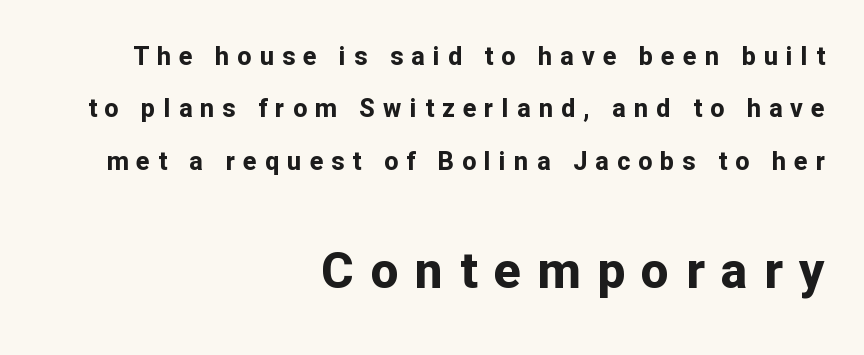
These lines were composed using upright roman letters. Summary of weight: heavy, a full bold. Classification — sans serif. The letterforms stand isolated, each surrounded by extra space. Just letters on the line, the space beneath them empty.
